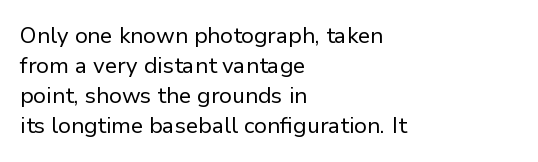
Q: Is the text bold? A: No.
Q: Is the text italic (slanted)? A: No, it is upright.
Q: Is the text underlined? A: No.
Q: How is the paragraph aligned? A: Left-aligned.
Q: Is the spacing between letters normal or unusually wide? A: Normal.
Q: Is the spacing between lines tight, normal or loose? A: Normal.
